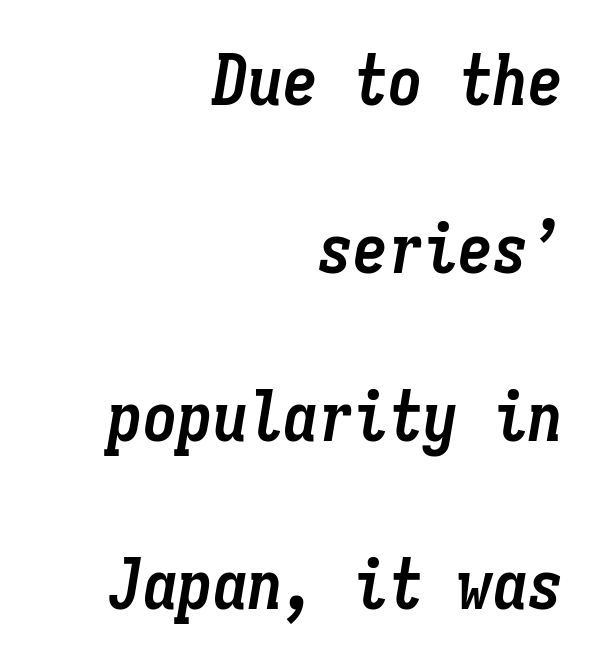
Slant detected: the letters are inclined. The passage shown has conventional tracking throughout. These lines are rendered in a fixed-pitch font. Heft: maximum for text — a bold.
